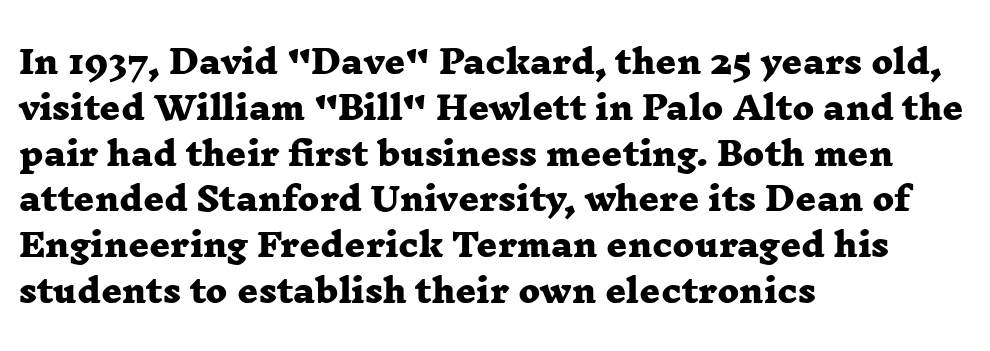
A typesetter would label this face a serif. Teacher's note: observe the even left margin — that is flush-left alignment. The passage shown is not underscored anywhere. What weight is shown? A full bold with thick strokes.
